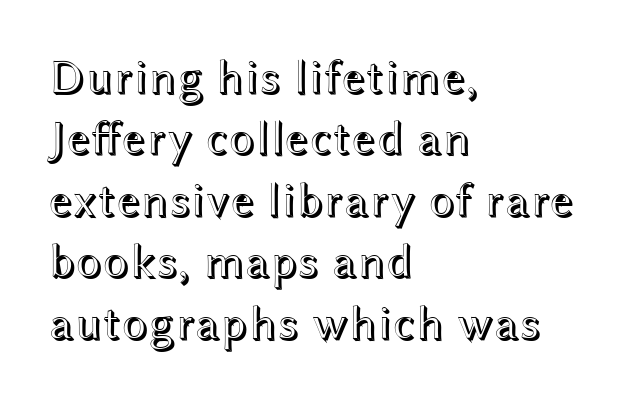
{"italic": "no", "width": "wide", "x_height": "medium", "monospaced": "no", "underline": "no", "align": "left", "line_spacing": "normal", "line_spacing_ratio": 1.28, "letter_spacing": "normal", "letter_spacing_em": 0.0, "glyph_px": 48}
